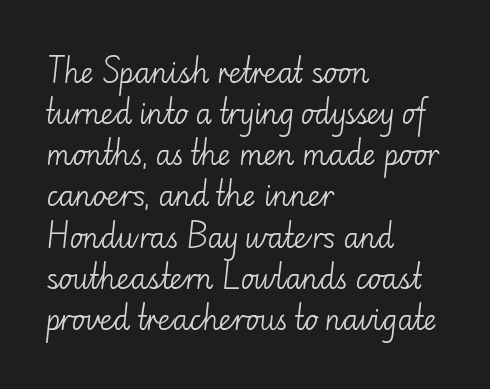
{"serif": "no", "bold": "no", "weight": "light", "width": "normal", "stroke_contrast": "low", "x_height": "small", "monospaced": "no", "underline": "no", "align": "left", "line_spacing": "normal", "line_spacing_ratio": 1.47, "letter_spacing": "normal", "letter_spacing_em": 0.0, "glyph_px": 28}
